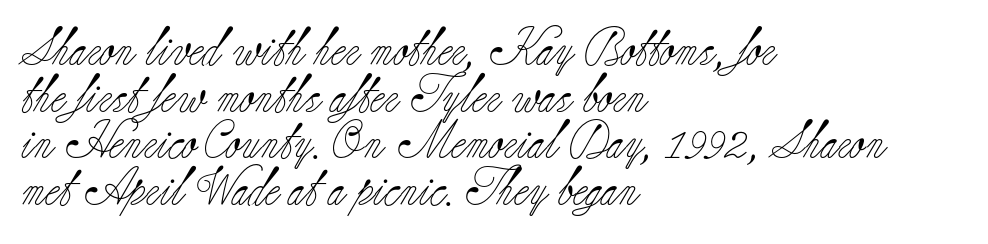
Is this a heavy cut? Hardly; it is regular or lighter. Short note: letters normally spaced. The area under the type is left untouched. Look at the bottom of the vertical strokes: they flare into serifs here.
